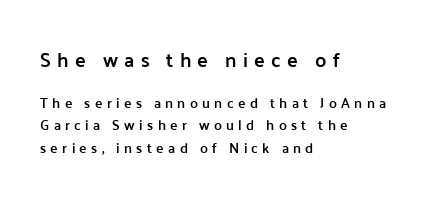
The image shows 20 px text type, upright; set left-aligned, normal line spacing (1.63x), unusually wide letter spacing (+0.31 em), not underlined; the first (top) block is 1.43x larger.
